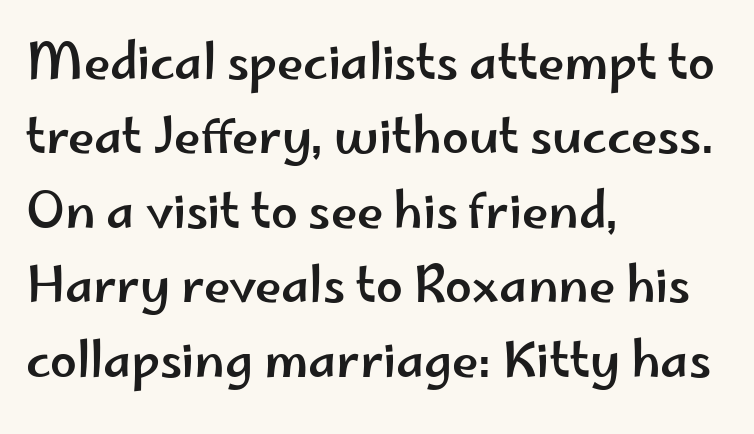
The letters stand straight up with perfectly vertical stems. Tracking here is standard; glyphs follow each other at the usual distance. The lines are quadded left. Varying glyph widths throughout — classic text-font behaviour.
